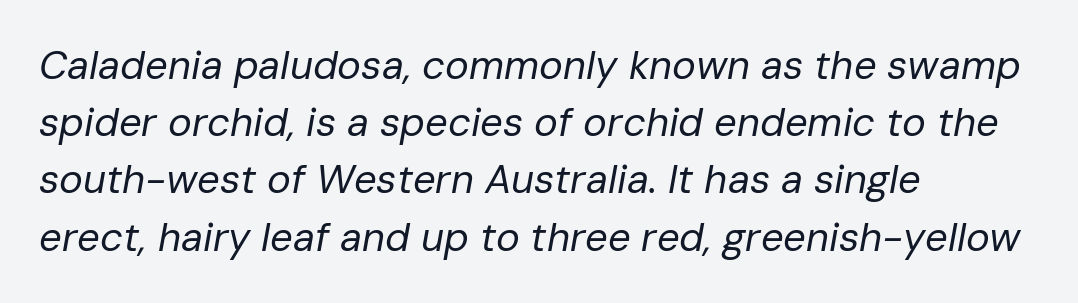
{"italic": "yes", "lean": "right", "slant_degrees": 10, "bold": "no", "weight": "regular", "width": "normal", "stroke_contrast": "low", "x_height": "medium", "monospaced": "no", "underline": "no", "align": "left", "line_spacing": "normal", "line_spacing_ratio": 1.43, "letter_spacing": "normal", "letter_spacing_em": 0.0, "glyph_px": 40}
